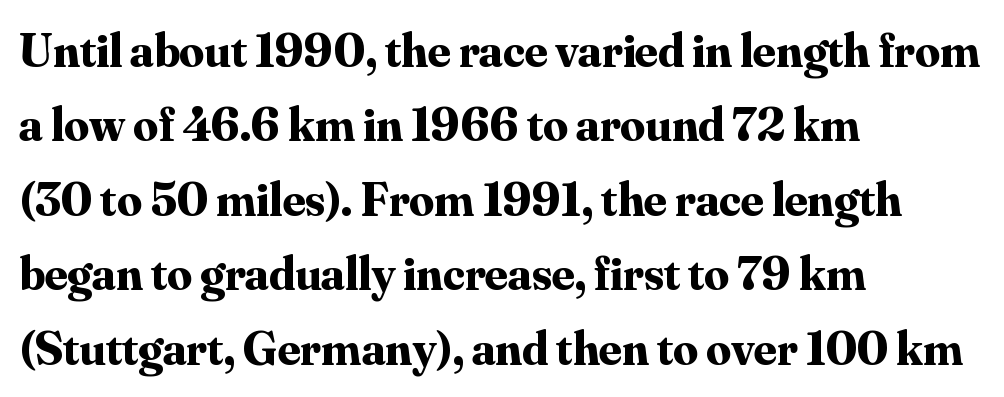
Q: Is the text bold? A: Yes.
Q: Is the text italic (slanted)? A: No, it is upright.
Q: Is the typeface a serif or a sans-serif typeface? A: Serif.
Q: Is the text underlined? A: No.
Q: How is the paragraph aligned? A: Left-aligned.
Q: Is the spacing between letters normal or unusually wide? A: Normal.
Q: Is the spacing between lines tight, normal or loose? A: Normal.
Q: Width (condensed, normal, or wide)? A: Normal.
Q: Stroke contrast? A: Medium.
Q: x-height? A: Small.
Q: Monospaced? A: No.
